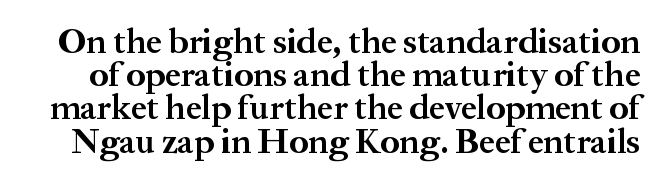
Successive baselines arrive quickly, one right under another. The horizontal fit of the characters is conventional and even. The rendering shows small feet on the letterforms — a serif design. Character widths vary here, with narrow letters taking less room than wide ones. The area under the type is left untouched. Nope, not italic — everything's standing straight.
